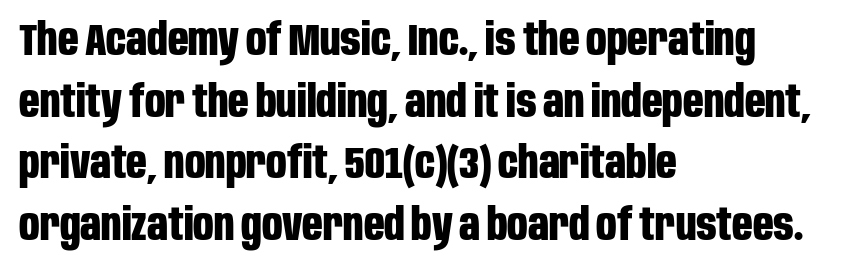
The image shows 45 px bold, condensed sans-serif type, upright; set left-aligned, normal line spacing (1.37x), normal letter spacing, not underlined; low stroke contrast and a large x-height.
